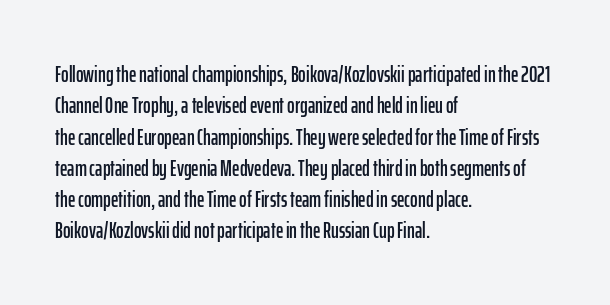
Q: Is the text italic (slanted)? A: No, it is upright.
Q: Is the text underlined? A: No.
Q: How is the paragraph aligned? A: Left-aligned.
Q: Is the spacing between letters normal or unusually wide? A: Normal.
Q: Is the spacing between lines tight, normal or loose? A: Normal.
